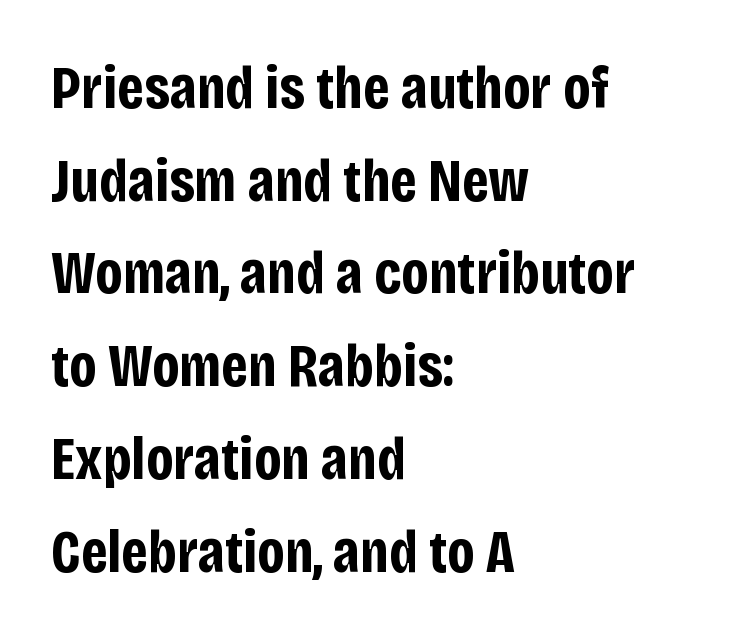
The image shows 61 px bold, condensed sans-serif type, upright; set left-aligned, normal line spacing (1.52x), normal letter spacing, not underlined; low stroke contrast and a large x-height.
